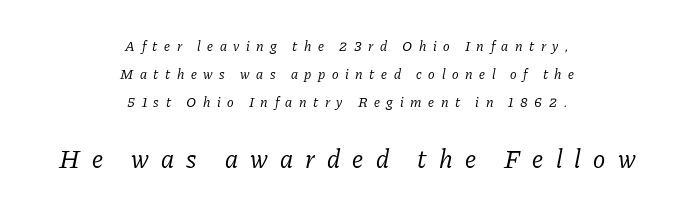
The image shows 26 px text type, italic (leaning right); set centered, loose line spacing (1.99x), unusually wide letter spacing (+0.47 em), not underlined; the second (bottom) block is 1.86x larger.
